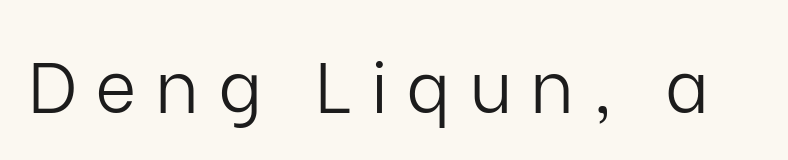
{"serif": "no", "italic": "no", "bold": "no", "weight": "light", "width": "normal", "stroke_contrast": "low", "x_height": "medium", "monospaced": "no", "underline": "no", "letter_spacing": "wide", "letter_spacing_em": 0.26, "glyph_px": 71}
